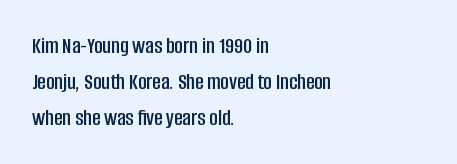
The passage shown has conventional tracking throughout. The axis of the letterforms is exactly vertical. In CSS terms this would be text-align: left. The area under the type is left untouched.
